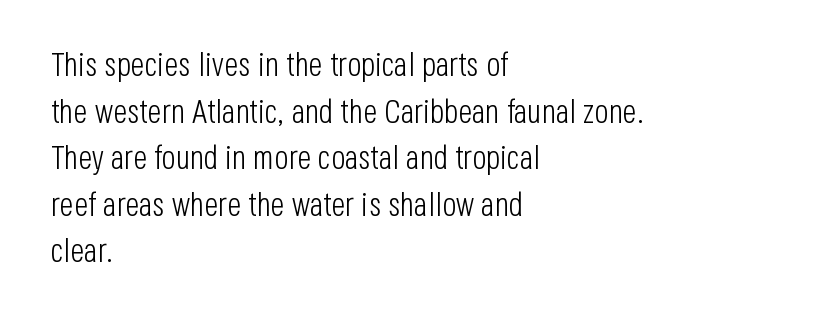
The image shows 33 px light, condensed sans-serif type, upright; set left-aligned, normal line spacing (1.41x), normal letter spacing, not underlined; low stroke contrast and a large x-height.
